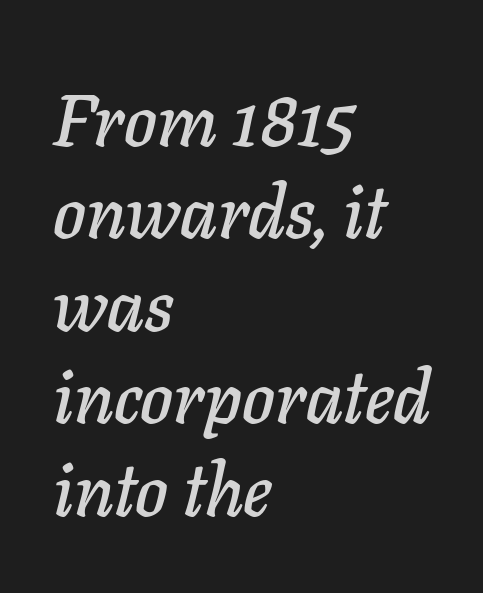
Style check: oblique. Decoration check: the copy has no underline. Note the varied advance widths — an 'i' is clearly narrower than an 'm'. Does the leading feel generous? No, just average.
